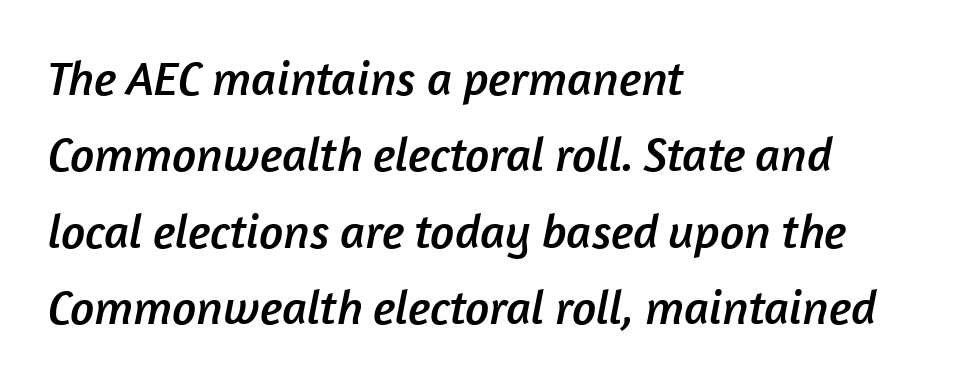
Q: Is the typeface a serif or a sans-serif typeface? A: Sans-serif.
Q: Is the text underlined? A: No.
Q: How is the paragraph aligned? A: Left-aligned.
Q: Is the spacing between letters normal or unusually wide? A: Normal.
Q: Is the spacing between lines tight, normal or loose? A: Normal.
Q: Width (condensed, normal, or wide)? A: Normal.
Q: Stroke contrast? A: Low.
Q: x-height? A: Medium.
Q: Monospaced? A: No.
